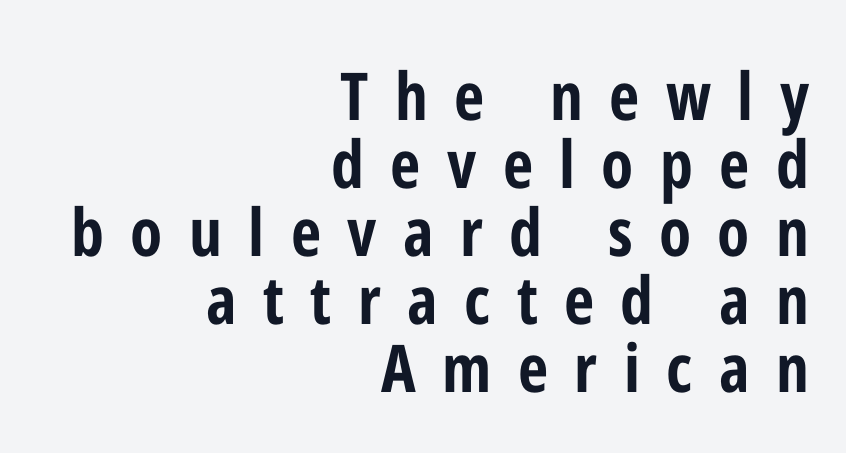
The image shows 66 px bold, condensed sans-serif type, upright; set right-aligned, tight line spacing (1.03x), unusually wide letter spacing (+0.4 em), not underlined; low stroke contrast and a medium x-height.
